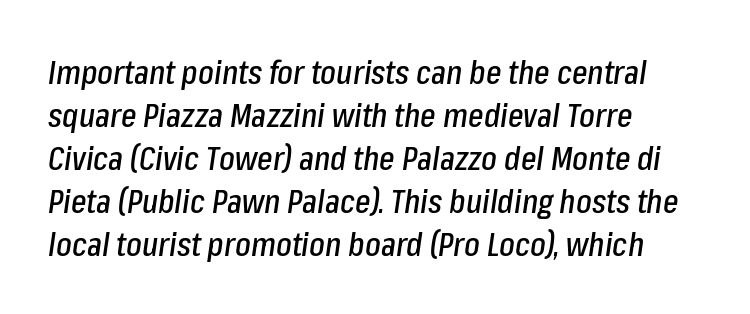
The image shows 33 px condensed type, italic (leaning right); set left-aligned, normal line spacing (1.3x), normal letter spacing, not underlined; low stroke contrast and a medium x-height.
